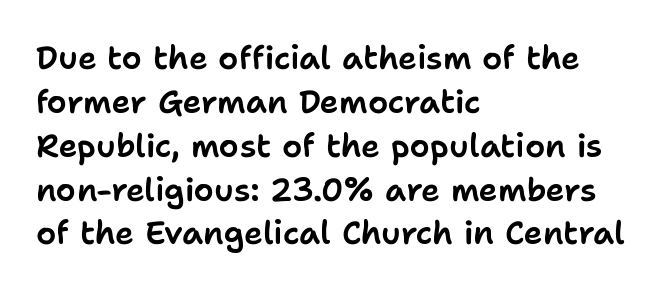
The image shows 32 px sans-serif type, upright; set left-aligned, normal line spacing (1.37x), normal letter spacing, not underlined; low stroke contrast and a medium x-height.
